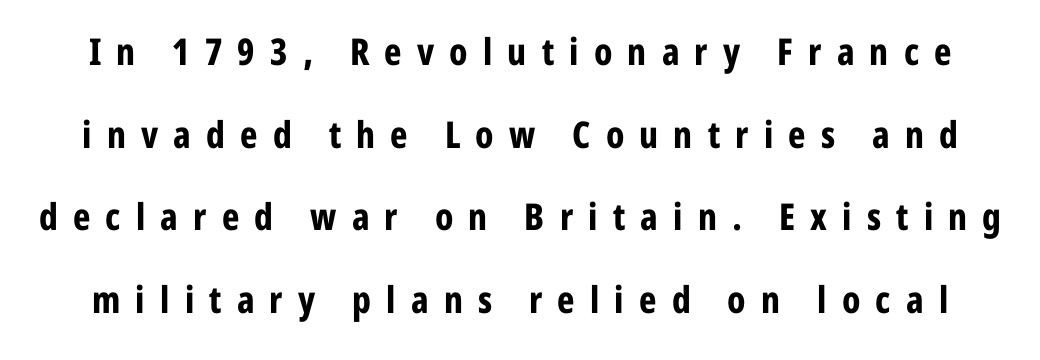
{"serif": "no", "italic": "no", "bold": "yes", "weight": "bold", "width": "condensed", "stroke_contrast": "low", "x_height": "medium", "monospaced": "no", "underline": "no", "line_spacing": "loose", "line_spacing_ratio": 2.23, "letter_spacing": "wide", "letter_spacing_em": 0.41, "glyph_px": 37}
